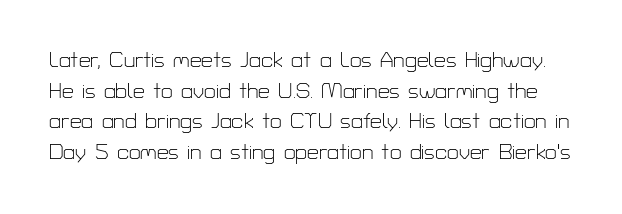
{"italic": "no", "bold": "no", "underline": "no", "line_spacing": "normal", "line_spacing_ratio": 1.46, "letter_spacing": "normal", "letter_spacing_em": 0.0, "glyph_px": 21}
